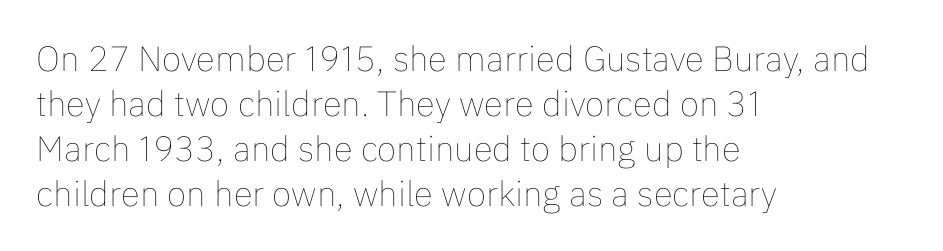
{"italic": "no", "bold": "no", "weight": "thin", "width": "normal", "stroke_contrast": "low", "x_height": "medium", "monospaced": "no", "underline": "no", "align": "left", "line_spacing": "normal", "line_spacing_ratio": 1.29, "letter_spacing": "normal", "letter_spacing_em": 0.0, "glyph_px": 35}
